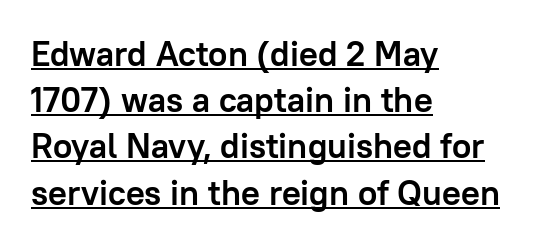
The font's upright variant was chosen for this text. This is underlined copy, the kind a proofreader might mark for attention. The leading is moderate, giving the passage an even texture. Character widths vary here, with narrow letters taking less room than wide ones. Typesetter's note: full bold, strokes at maximum text heaviness. This rendering employs a face without finishing strokes, i.e., a sans-serif.
